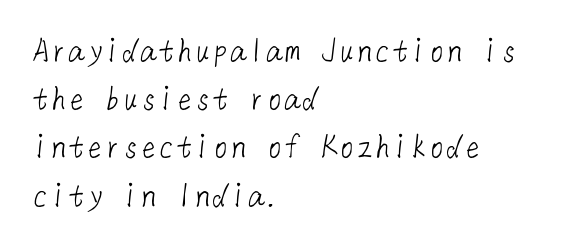
{"serif": "no", "bold": "no", "weight": "light", "width": "normal", "stroke_contrast": "low", "x_height": "medium", "underline": "no", "align": "left", "line_spacing": "normal", "line_spacing_ratio": 1.34, "letter_spacing": "normal", "letter_spacing_em": 0.0, "glyph_px": 36}
